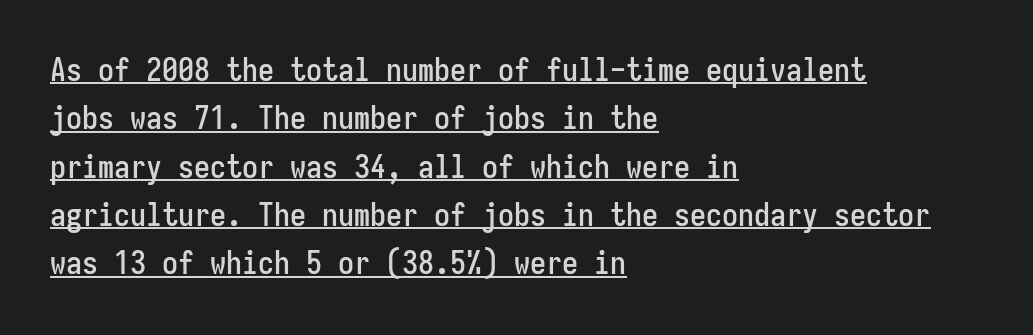
I'd call this a sans setting — the letters go barefoot. A rule runs beneath these lines of type. Note the uniform advance width — an 'i' takes as much space as an 'm'. The specimen reads as upright at a glance. These lines stack with their left ends in a neat column.
